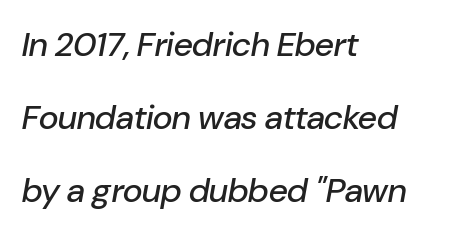
Q: Is the text italic (slanted)? A: Yes, it leans right by about 10 degrees.
Q: Is the text underlined? A: No.
Q: How is the paragraph aligned? A: Left-aligned.
Q: Is the spacing between letters normal or unusually wide? A: Normal.
Q: Is the spacing between lines tight, normal or loose? A: Loose.
Q: Width (condensed, normal, or wide)? A: Normal.
Q: Stroke contrast? A: Low.
Q: x-height? A: Medium.
Q: Monospaced? A: No.
